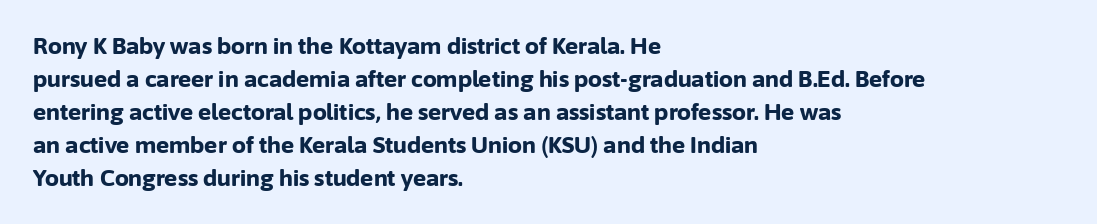
{"italic": "no", "bold": "yes", "underline": "no", "align": "left", "line_spacing": "normal", "line_spacing_ratio": 1.5, "letter_spacing": "normal", "letter_spacing_em": 0.0, "glyph_px": 22}
